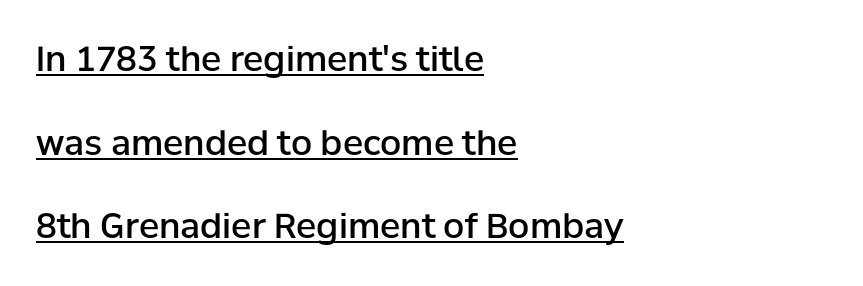
The image shows 34 px semibold sans-serif type, upright; set left-aligned, loose line spacing (2.46x), normal letter spacing, underlined; low stroke contrast and a medium x-height.
